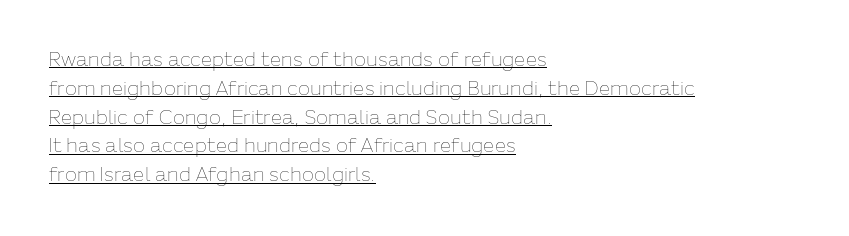
The image shows 20 px text type, upright; set left-aligned, normal line spacing (1.44x), normal letter spacing, underlined.
